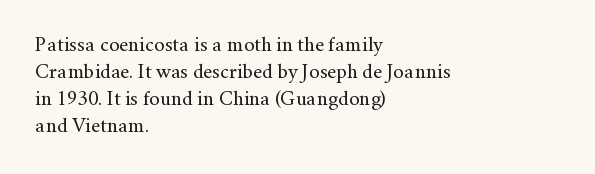
{"italic": "no", "bold": "no", "underline": "no", "align": "left", "line_spacing": "normal", "line_spacing_ratio": 1.29, "letter_spacing": "normal", "letter_spacing_em": 0.0, "glyph_px": 21}
